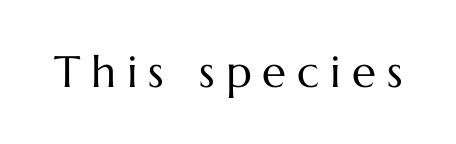
{"italic": "no", "bold": "no", "weight": "regular", "width": "normal", "stroke_contrast": "medium", "x_height": "medium", "monospaced": "no", "underline": "no", "letter_spacing": "wide", "letter_spacing_em": 0.25, "glyph_px": 44}
